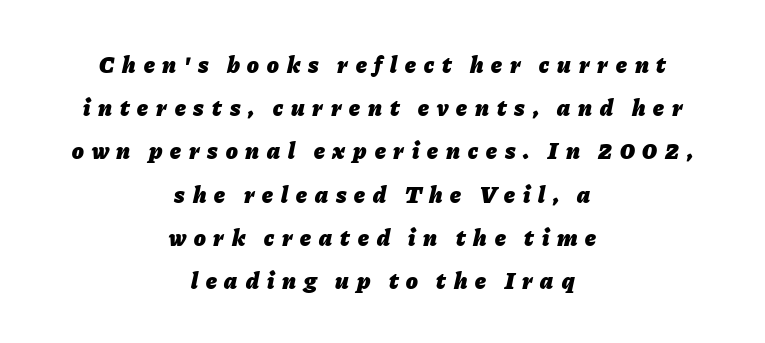
The image shows 24 px bold type, italic (leaning right); set centered, line spacing 1.8x, unusually wide letter spacing (+0.33 em), not underlined.
